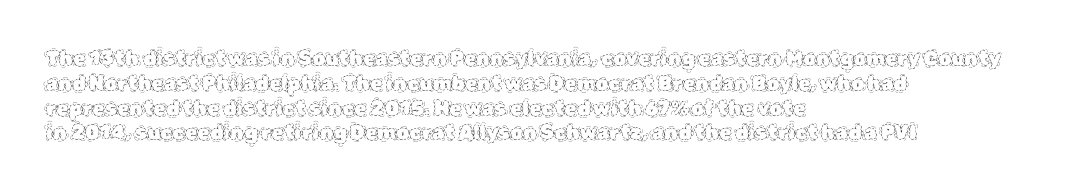
The image shows 20 px text type, upright; set left-aligned, line spacing 1.24x, normal letter spacing, not underlined.
